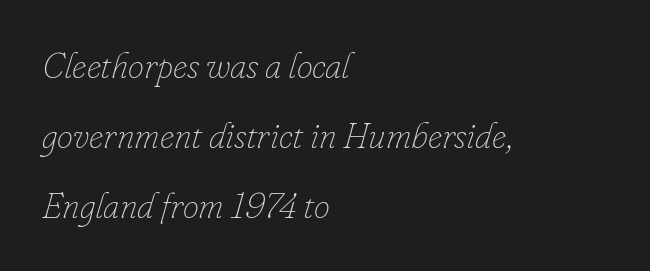
{"italic": "yes", "lean": "right", "slant_degrees": 16, "bold": "no", "weight": "thin", "width": "normal", "stroke_contrast": "low", "x_height": "small", "monospaced": "no", "underline": "no", "align": "left", "line_spacing": "loose", "line_spacing_ratio": 1.95, "letter_spacing": "normal", "letter_spacing_em": 0.0, "glyph_px": 36}
